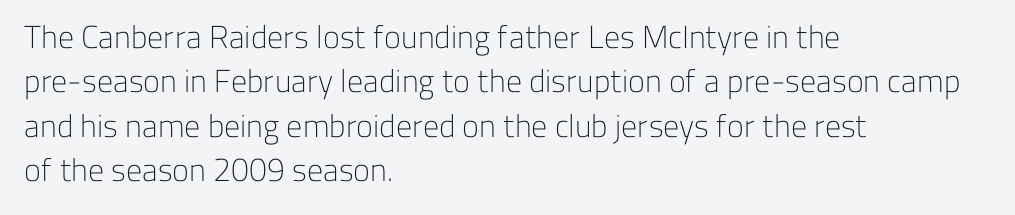
{"serif": "no", "italic": "no", "bold": "no", "weight": "light", "width": "normal", "stroke_contrast": "low", "x_height": "medium", "monospaced": "no", "underline": "no", "align": "left", "line_spacing": "normal", "line_spacing_ratio": 1.39, "letter_spacing": "normal", "letter_spacing_em": 0.0, "glyph_px": 32}
